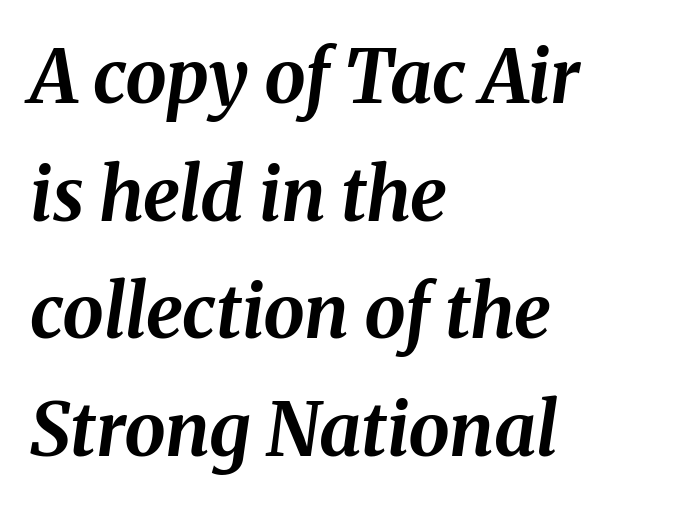
{"italic": "yes", "lean": "right", "slant_degrees": 8, "bold": "yes", "weight": "bold", "width": "normal", "stroke_contrast": "medium", "x_height": "medium", "monospaced": "no", "underline": "no", "align": "left", "line_spacing": "normal", "line_spacing_ratio": 1.59, "letter_spacing": "normal", "letter_spacing_em": 0.0, "glyph_px": 74}
